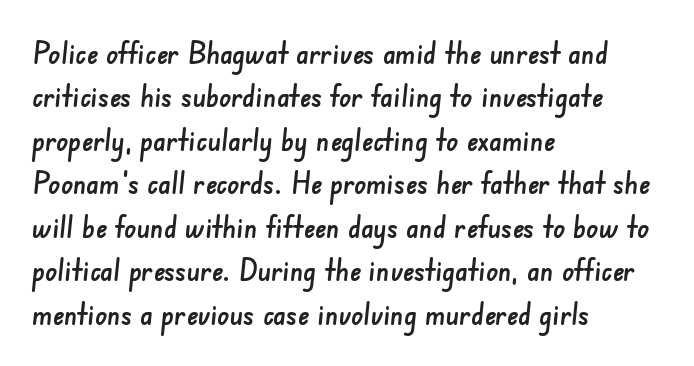
Honestly, the letter spacing is just normal — you wouldn't notice it. The lines in this sample share a left origin and differ only in where they stop. A typesetter would label this face a sans. Line spacing here is normal. Varying glyph widths throughout — classic text-font behaviour. Words float on clear page, feet unadorned.
